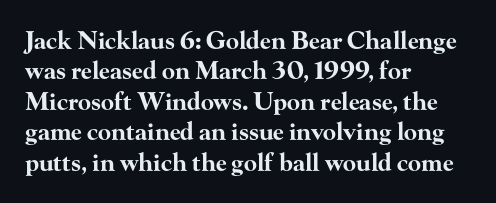
The image shows 24 px bold type, upright; set left-aligned, normal line spacing (1.27x), normal letter spacing, not underlined.
